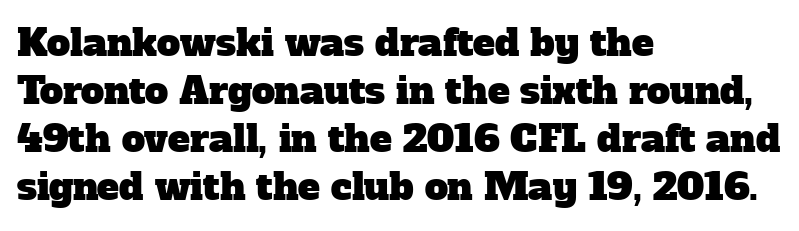
{"serif": "yes", "width": "normal", "stroke_contrast": "low", "x_height": "medium", "monospaced": "no", "underline": "no", "align": "left", "line_spacing": "normal", "line_spacing_ratio": 1.3, "letter_spacing": "normal", "letter_spacing_em": 0.0, "glyph_px": 37}
